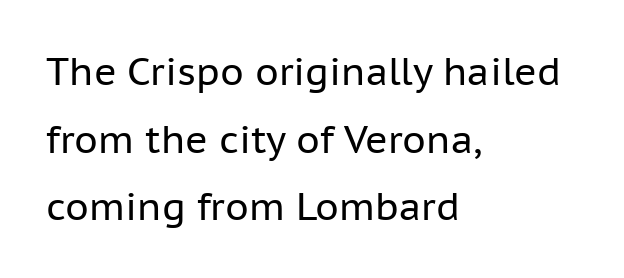
The image shows 38 px regular-weight sans-serif type, upright; set left-aligned, line spacing 1.78x, normal letter spacing, not underlined; low stroke contrast and a medium x-height.
